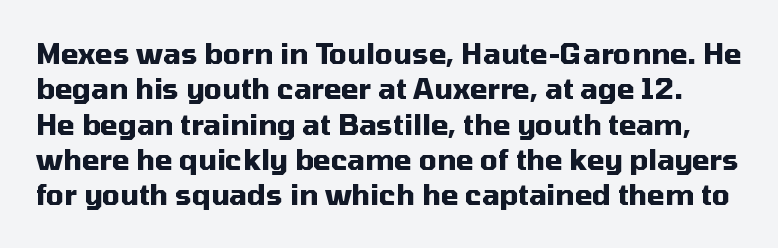
{"serif": "no", "italic": "no", "bold": "yes", "weight": "heavy", "width": "normal", "stroke_contrast": "medium", "x_height": "medium", "monospaced": "no", "underline": "no", "line_spacing": "normal", "line_spacing_ratio": 1.26, "letter_spacing": "normal", "letter_spacing_em": 0.0, "glyph_px": 28}
